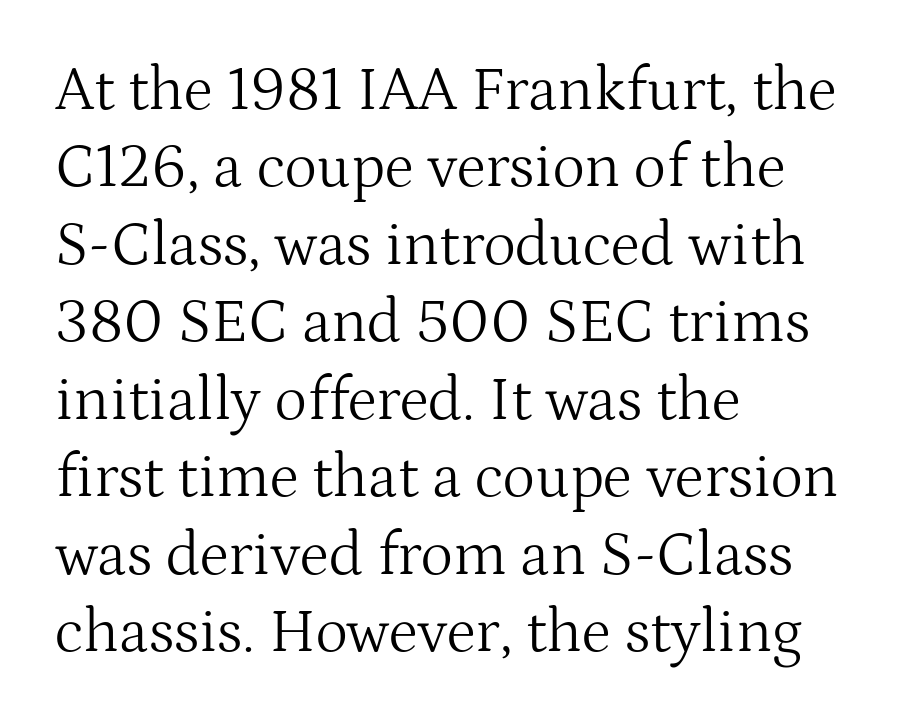
The ragged edge is on the right, which tells us the setting is flush left. The words here are not underlined. The characters display serif detailing at their extremities. These lines sit exactly where default settings would place them. On a weight scale, this lands at 450 or below.
